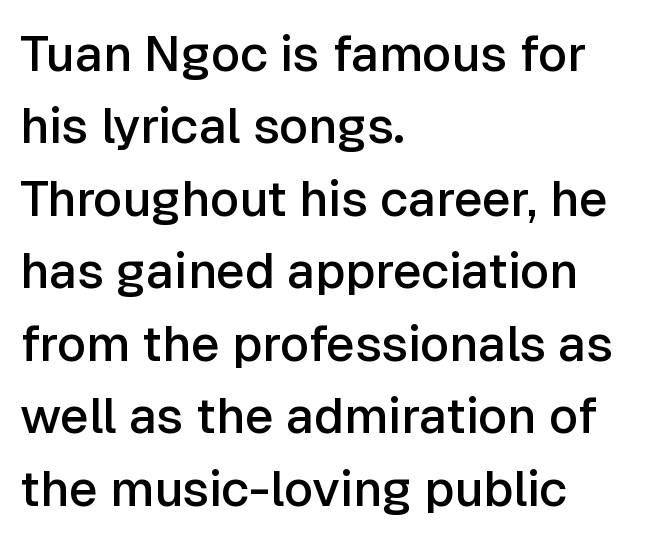
The image shows 50 px semibold sans-serif type, upright; set left-aligned, normal line spacing (1.45x), normal letter spacing, not underlined; low stroke contrast and a medium x-height.
